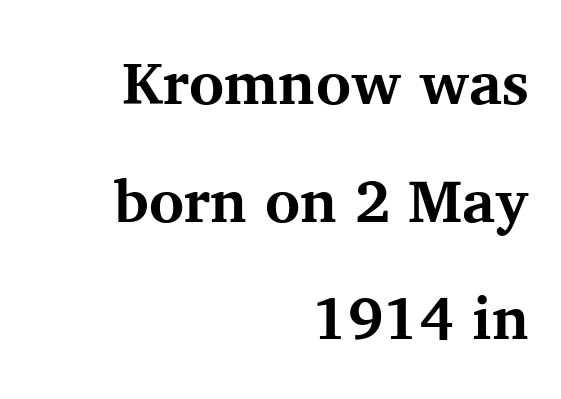
Q: Is the text bold? A: Yes.
Q: Is the text italic (slanted)? A: No, it is upright.
Q: Is the typeface a serif or a sans-serif typeface? A: Serif.
Q: Is the text underlined? A: No.
Q: How is the paragraph aligned? A: Right-aligned.
Q: Is the spacing between letters normal or unusually wide? A: Normal.
Q: Is the spacing between lines tight, normal or loose? A: Loose.
Q: Width (condensed, normal, or wide)? A: Normal.
Q: Stroke contrast? A: Medium.
Q: x-height? A: Medium.
Q: Monospaced? A: No.
